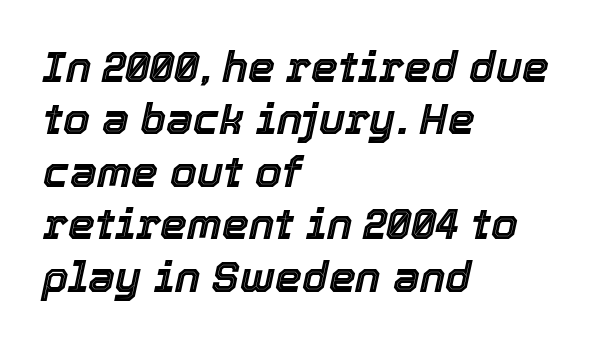
{"italic": "yes", "lean": "right", "slant_degrees": 12, "width": "normal", "x_height": "medium", "monospaced": "no", "underline": "no", "align": "left", "line_spacing_ratio": 1.22, "letter_spacing": "normal", "letter_spacing_em": 0.0, "glyph_px": 43}
